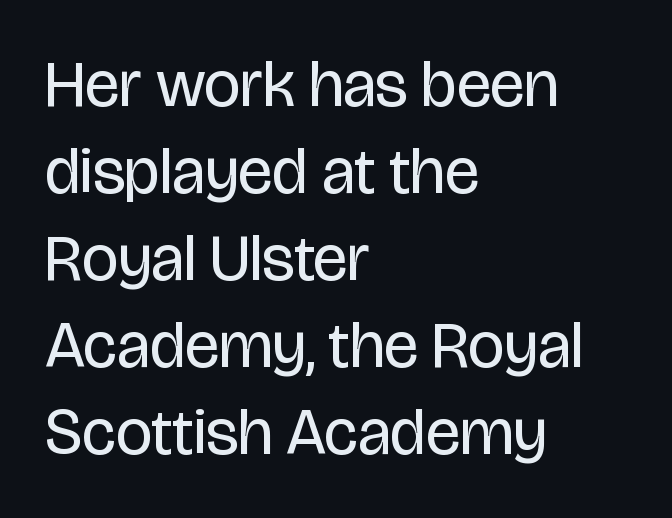
{"serif": "no", "italic": "no", "bold": "no", "weight": "regular", "width": "condensed", "stroke_contrast": "low", "x_height": "large", "monospaced": "no", "underline": "no", "align": "left", "line_spacing": "normal", "line_spacing_ratio": 1.34, "letter_spacing": "normal", "letter_spacing_em": 0.0, "glyph_px": 65}
